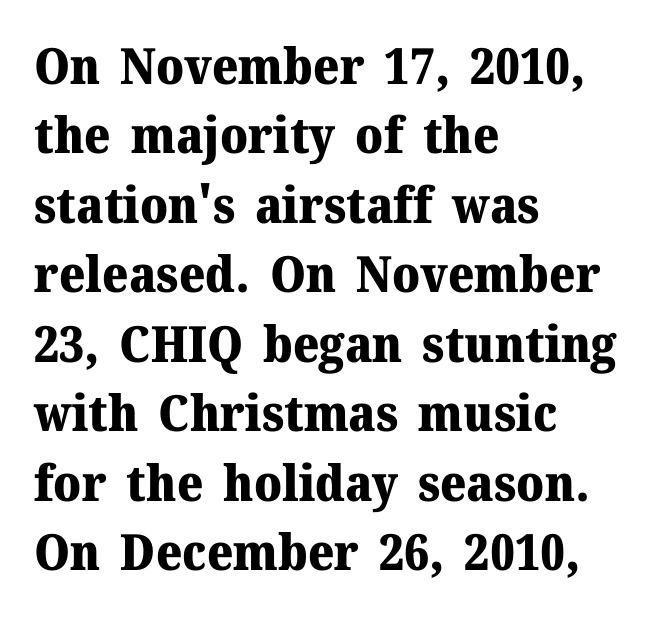
Q: Is the text bold? A: Yes.
Q: Is the text italic (slanted)? A: No, it is upright.
Q: Is the typeface a serif or a sans-serif typeface? A: Serif.
Q: Is the text underlined? A: No.
Q: How is the paragraph aligned? A: Left-aligned.
Q: Is the spacing between letters normal or unusually wide? A: Normal.
Q: Is the spacing between lines tight, normal or loose? A: Normal.
Q: Width (condensed, normal, or wide)? A: Normal.
Q: Stroke contrast? A: Medium.
Q: x-height? A: Medium.
Q: Monospaced? A: No.
